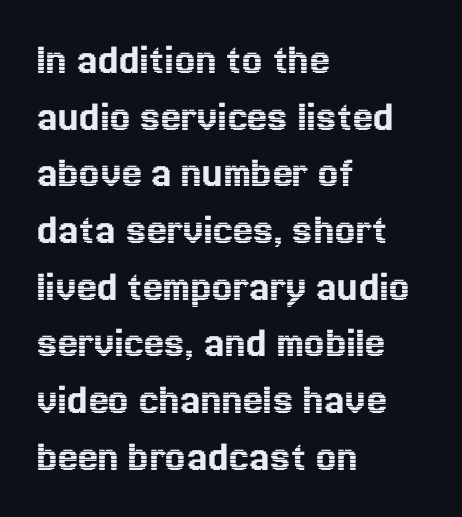
Q: Is the text italic (slanted)? A: No, it is upright.
Q: Is the text underlined? A: No.
Q: How is the paragraph aligned? A: Left-aligned.
Q: Is the spacing between letters normal or unusually wide? A: Normal.
Q: Is the spacing between lines tight, normal or loose? A: Normal.
Q: Width (condensed, normal, or wide)? A: Normal.
Q: x-height? A: Medium.
Q: Monospaced? A: No.
